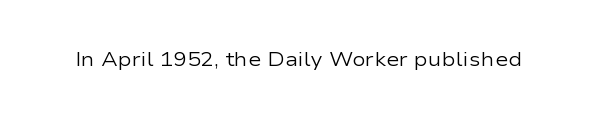
Posture: upright roman. Short note: letters normally spaced. The weight would be labelled regular, book, light, or lighter still. Lines of text with bare space underneath.
